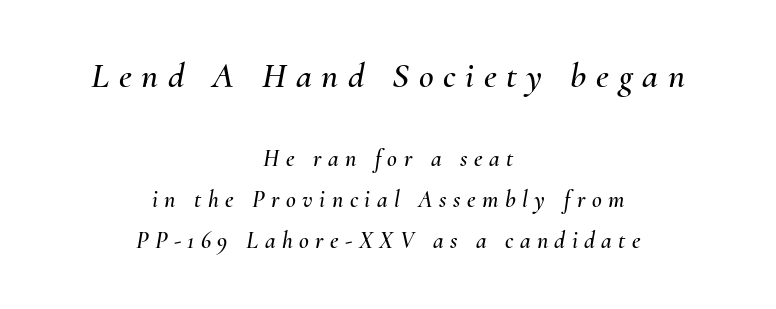
Type size steps down from the first block to the second. This rendering uses center alignment, leaving both contours irregular but symmetric. This sample uses expanded letter spacing, leaving extra air between glyphs. Descenders hang freely into open space.
